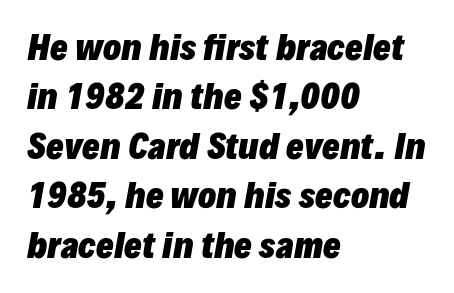
The horizontal fit of the characters is conventional and even. This sample has the flowing, uneven cadence of proportional lettering. The compositor pushed each line to the left boundary. The typography opts for an oblique posture over an upright one. Is there much room between lines? A standard amount, neither cramped nor airy.
